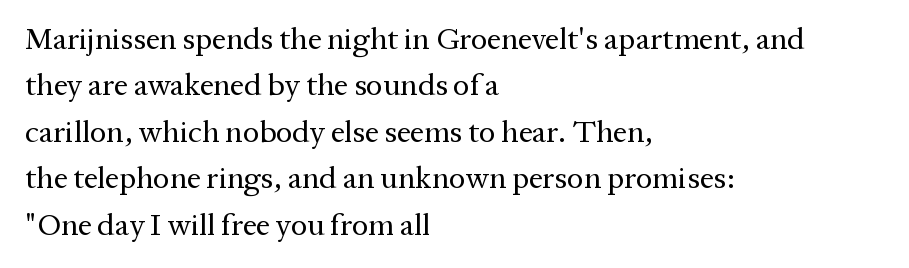
The image shows 31 px regular-weight serif type, upright; set left-aligned, normal line spacing (1.5x), normal letter spacing, not underlined; medium stroke contrast and a medium x-height.
